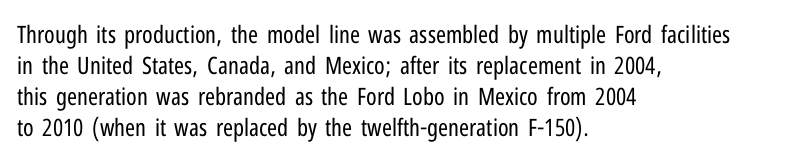
These lines keep a tight, regular rhythm from letter to letter. Notice how descenders clear the ascenders below comfortably — that's standard leading. These lines were composed using upright roman letters. One-word summary of the alignment: left. Nobody drew a line under any word here. The typesetting does not lean heavy: it is not bold.
